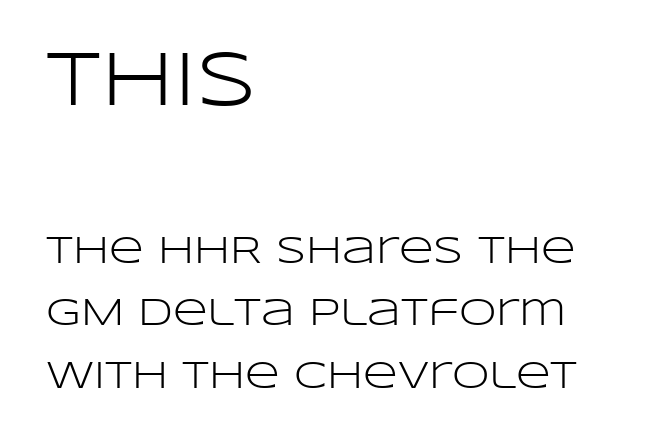
Has an underline been added? It has not. Look at the bottom of the vertical strokes: they stop flat, with no serifs. Designer's note — italics off, roman on. Think of a printed novel: that variable character pitch is what you see here. Unbolded letterforms with no extra heft. Each new line begins a customary step beneath the previous one.
